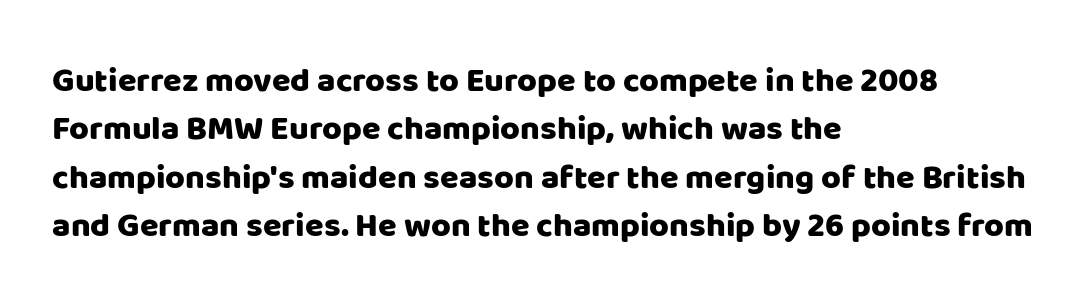
Q: Is the text italic (slanted)? A: No, it is upright.
Q: Is the typeface a serif or a sans-serif typeface? A: Sans-serif.
Q: Is the text underlined? A: No.
Q: How is the paragraph aligned? A: Left-aligned.
Q: Is the spacing between letters normal or unusually wide? A: Normal.
Q: Is the spacing between lines tight, normal or loose? A: Normal.
Q: Width (condensed, normal, or wide)? A: Normal.
Q: Stroke contrast? A: Low.
Q: x-height? A: Large.
Q: Monospaced? A: No.
